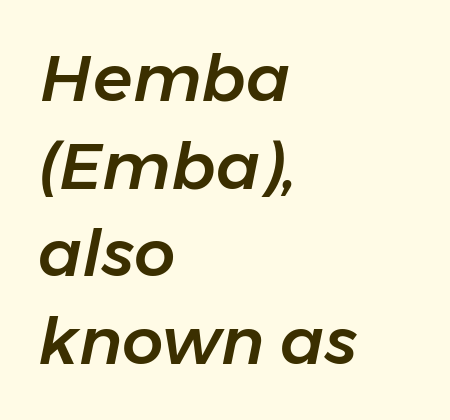
The image shows 65 px text type, italic (leaning right); set left-aligned, normal line spacing (1.35x), normal letter spacing, not underlined; low stroke contrast and a medium x-height.
